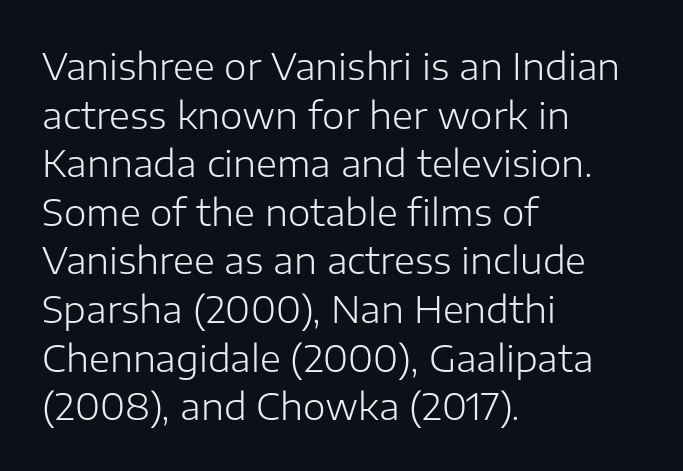
The image shows 36 px light sans-serif type, upright; set left-aligned, normal line spacing (1.35x), normal letter spacing, not underlined; low stroke contrast and a medium x-height.
